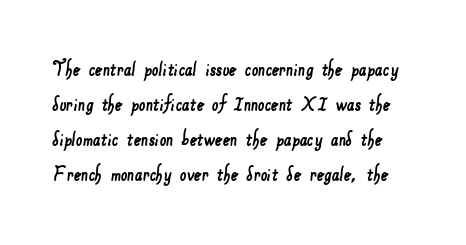
The image shows 23 px text type; set normal line spacing (1.52x), normal letter spacing, not underlined.
